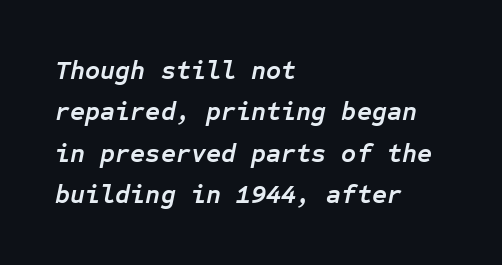
{"italic": "yes", "lean": "right", "slant_degrees": 12, "bold": "yes", "underline": "no", "align": "left", "line_spacing": "normal", "line_spacing_ratio": 1.59, "letter_spacing": "normal", "letter_spacing_em": 0.0, "glyph_px": 26}
